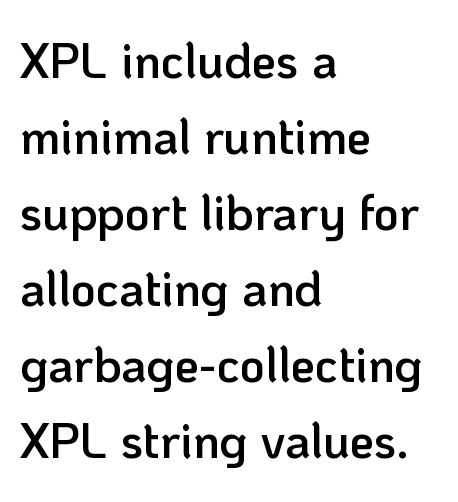
The face used here is proportionally spaced, like ordinary book or web type. Reading down the block, your eye returns to a fixed left position each line. Reading down the column, the eye jumps a familiar distance to each next line. Decoration check: the copy has no underline.
